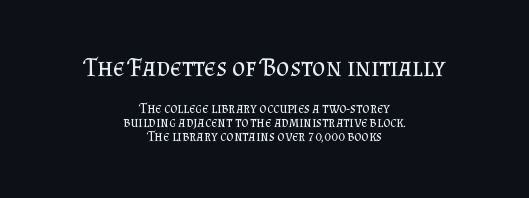
{"italic": "no", "bold": "no", "underline": "no", "align": "center", "line_spacing": "tight", "line_spacing_ratio": 1.03, "letter_spacing": "normal", "letter_spacing_em": 0.0, "larger_block": "first", "size_ratio": 1.86, "glyph_px": 26}
